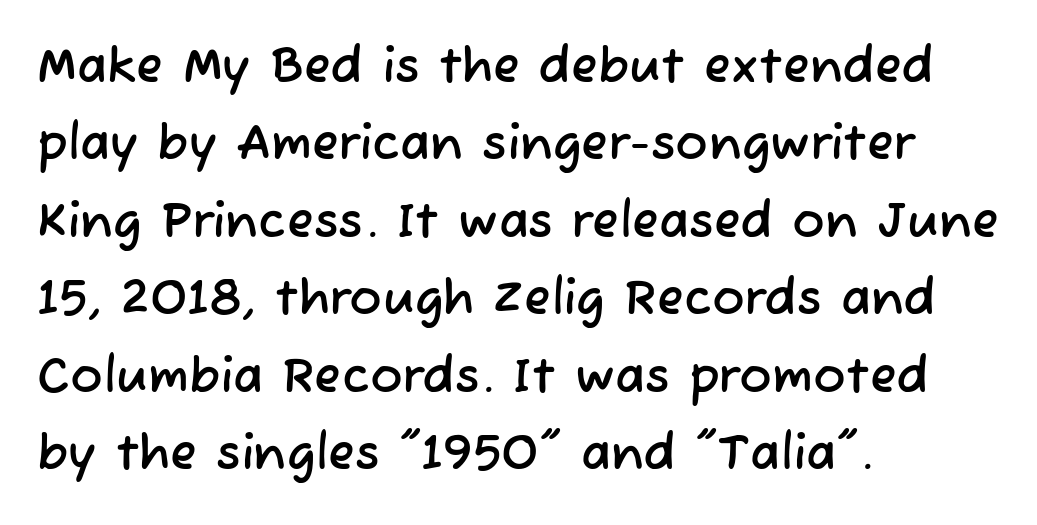
The image shows 49 px sans-serif type; set left-aligned, normal line spacing (1.58x), normal letter spacing, not underlined; low stroke contrast and a medium x-height.
